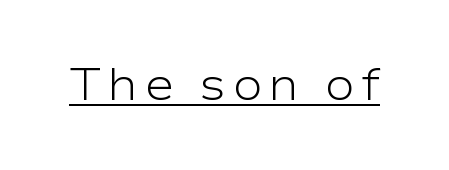
Q: Is the text bold? A: No.
Q: Is the text italic (slanted)? A: No, it is upright.
Q: Is the typeface a serif or a sans-serif typeface? A: Sans-serif.
Q: Is the text underlined? A: Yes.
Q: Width (condensed, normal, or wide)? A: Wide.
Q: Stroke contrast? A: Low.
Q: x-height? A: Medium.
Q: Monospaced? A: No.
